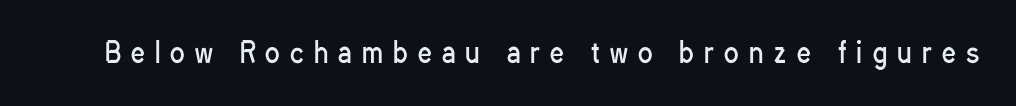
The image shows 27 px text type, upright; set unusually wide letter spacing (+0.38 em), not underlined.
